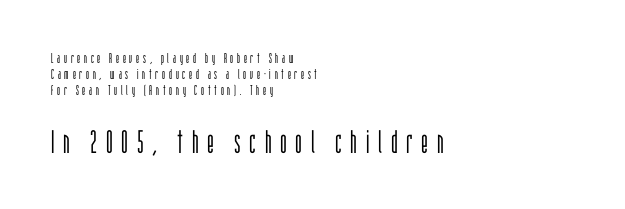
{"serif": "no", "italic": "no", "bold": "no", "weight": "light", "width": "condensed", "stroke_contrast": "low", "x_height": "large", "monospaced": "no", "underline": "no", "align": "left", "line_spacing": "tight", "line_spacing_ratio": 1.15, "letter_spacing": "wide", "letter_spacing_em": 0.27, "larger_block": "second", "size_ratio": 2.29, "glyph_px": 32}
